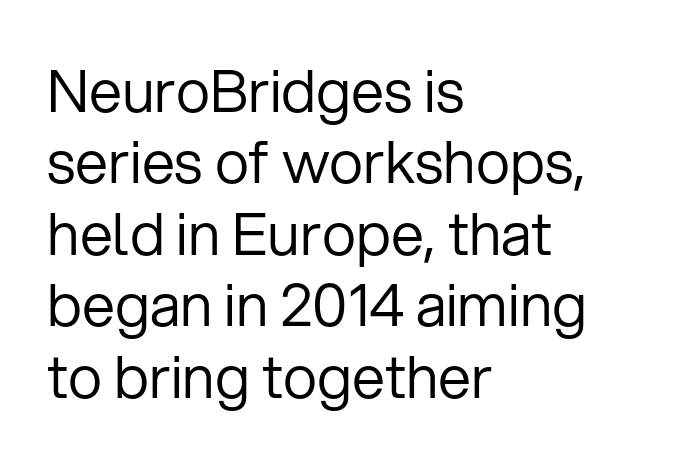
The image shows 59 px regular-weight sans-serif type, upright; set left-aligned, line spacing 1.21x, normal letter spacing, not underlined; low stroke contrast and a medium x-height.
